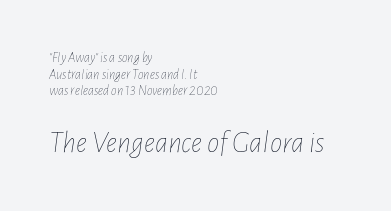
{"italic": "yes", "lean": "right", "slant_degrees": 7, "bold": "no", "weight": "thin", "width": "condensed", "stroke_contrast": "low", "x_height": "medium", "monospaced": "no", "underline": "no", "align": "left", "line_spacing_ratio": 1.19, "letter_spacing": "normal", "letter_spacing_em": 0.0, "larger_block": "second", "size_ratio": 2.21, "glyph_px": 31}
